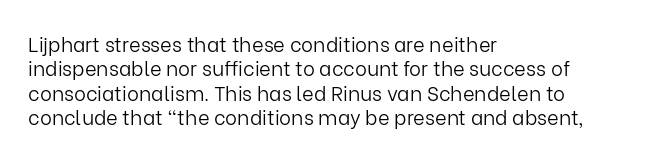
{"italic": "no", "bold": "no", "underline": "no", "align": "left", "line_spacing_ratio": 1.22, "letter_spacing": "normal", "letter_spacing_em": 0.0, "glyph_px": 20}
